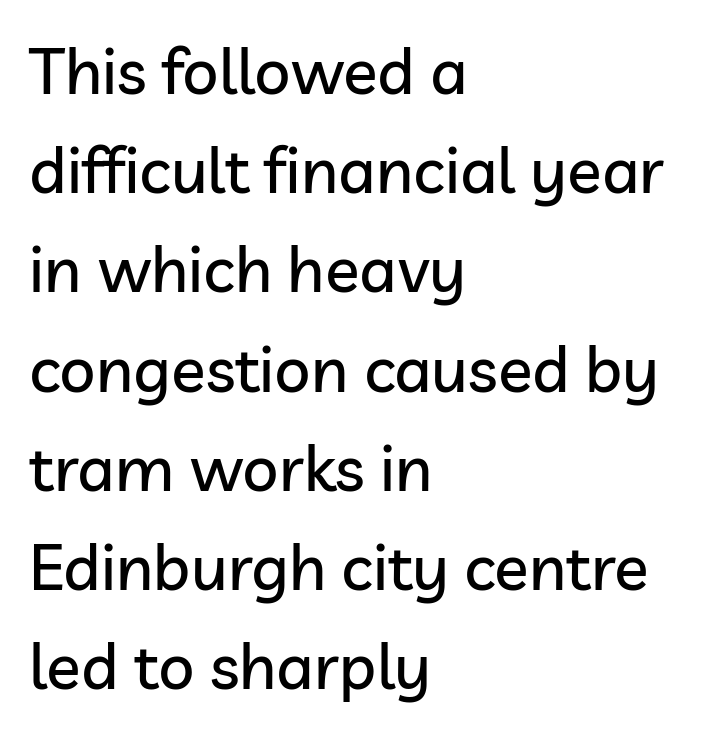
The image shows 64 px sans-serif type, upright; set left-aligned, normal line spacing (1.55x), normal letter spacing, not underlined; low stroke contrast and a medium x-height.
